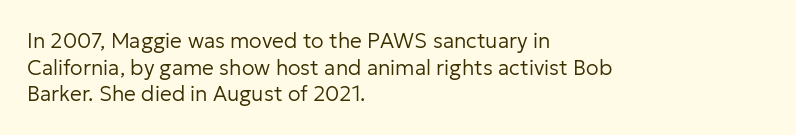
Q: Is the text bold? A: No.
Q: Is the text italic (slanted)? A: No, it is upright.
Q: Is the text underlined? A: No.
Q: How is the paragraph aligned? A: Left-aligned.
Q: Is the spacing between letters normal or unusually wide? A: Normal.
Q: Is the spacing between lines tight, normal or loose? A: Normal.
